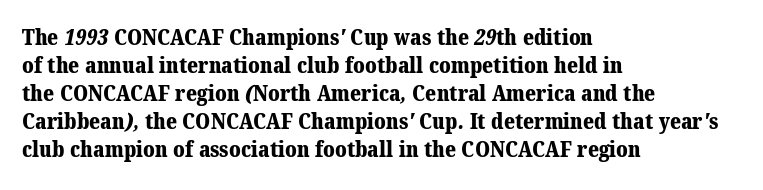
Q: Is the text bold? A: Yes.
Q: Is the text underlined? A: No.
Q: How is the paragraph aligned? A: Left-aligned.
Q: Is the spacing between letters normal or unusually wide? A: Normal.
Q: Is the spacing between lines tight, normal or loose? A: Normal.
